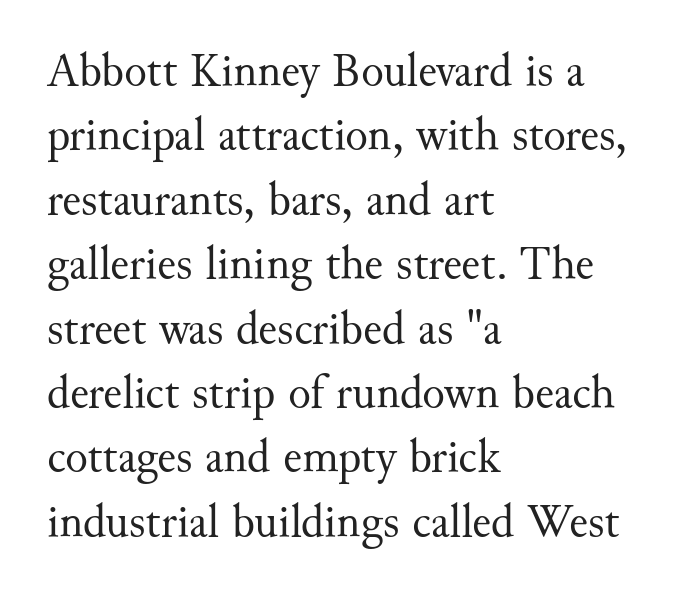
The image shows 47 px regular-weight serif type, upright; set left-aligned, normal line spacing (1.37x), normal letter spacing, not underlined; medium stroke contrast and a small x-height.
